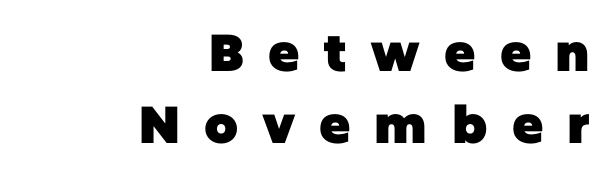
The image shows 52 px heavy sans-serif type, upright; set right-aligned, normal line spacing (1.38x), unusually wide letter spacing (+0.47 em), not underlined; low stroke contrast and a large x-height.
